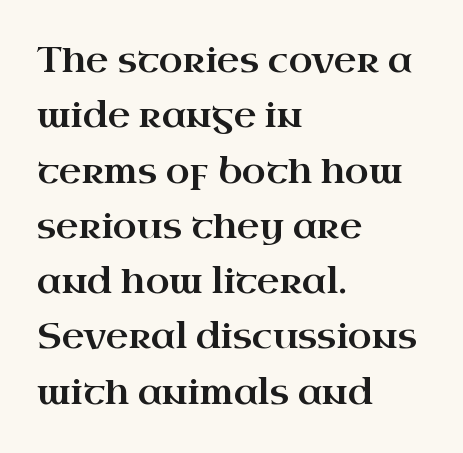
The image shows 35 px wide serif type, upright; set left-aligned, normal line spacing (1.58x), normal letter spacing, not underlined; high stroke contrast and a small x-height.
